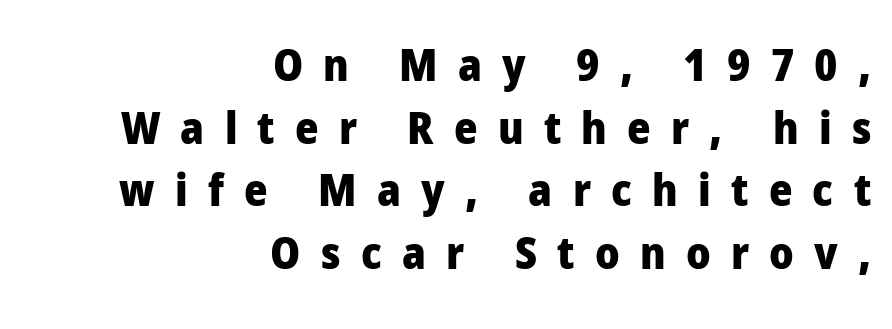
{"serif": "no", "italic": "no", "bold": "yes", "weight": "heavy", "width": "normal", "stroke_contrast": "low", "x_height": "medium", "monospaced": "no", "underline": "no", "align": "right", "line_spacing": "normal", "line_spacing_ratio": 1.39, "letter_spacing": "wide", "letter_spacing_em": 0.45, "glyph_px": 45}
